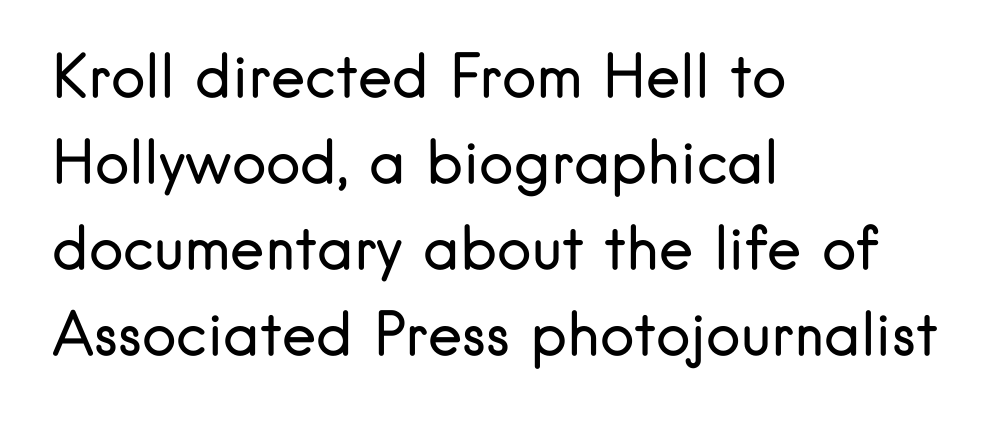
The specimen reads as upright at a glance. A normal amount of white space separates one row of letters from the next. Horizontal alignment here is leftward, the default for most running prose. These lines keep a tight, regular rhythm from letter to letter. Glance below the letters and you will spot only blank space. Looks like regular typesetting: each glyph gets only the width it needs.
